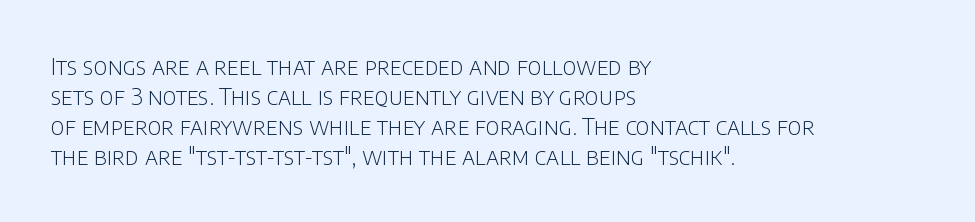
{"italic": "no", "bold": "no", "underline": "no", "align": "left", "line_spacing": "normal", "line_spacing_ratio": 1.3, "letter_spacing": "normal", "letter_spacing_em": 0.0, "glyph_px": 23}
